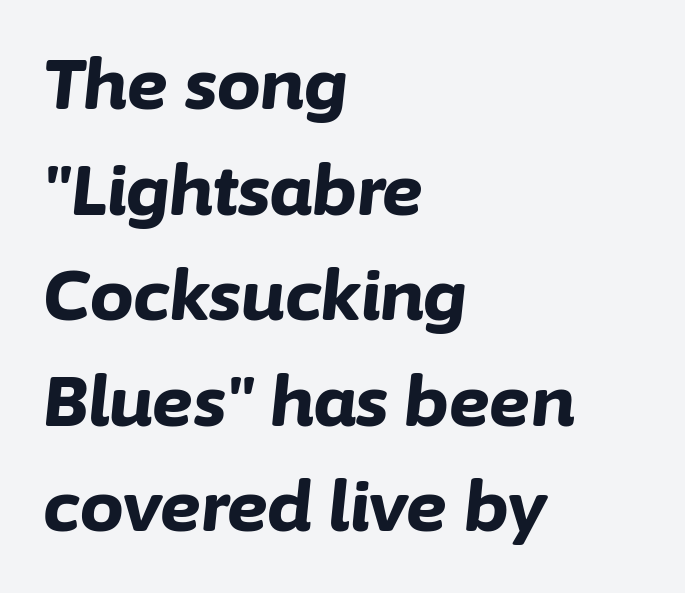
The foot of each line stays bare and open. Weight: bold. The setting favours the left margin, as ordinary paragraphs usually do. There's an unmistakable incline to the writing here.
